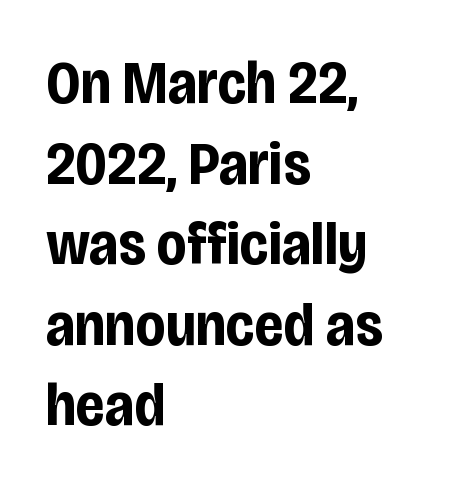
The image shows 61 px bold, condensed sans-serif type, upright; set left-aligned, normal line spacing (1.32x), normal letter spacing, not underlined; low stroke contrast and a large x-height.
